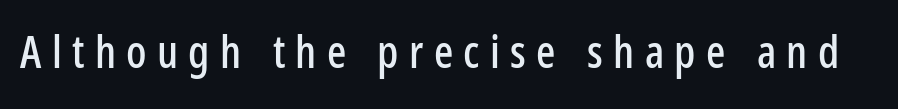
The image shows 45 px condensed sans-serif type, upright; set unusually wide letter spacing (+0.23 em), not underlined; low stroke contrast and a medium x-height.
